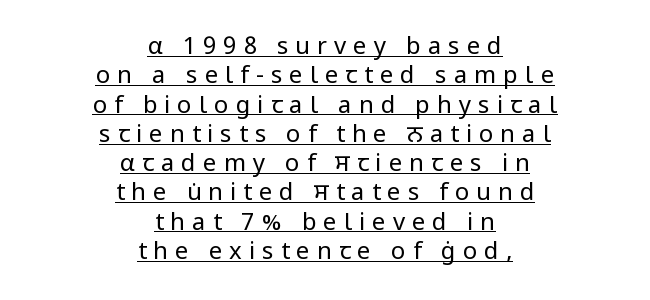
{"italic": "no", "bold": "no", "underline": "yes", "align": "center", "line_spacing_ratio": 1.22, "letter_spacing": "wide", "letter_spacing_em": 0.29, "glyph_px": 24}
